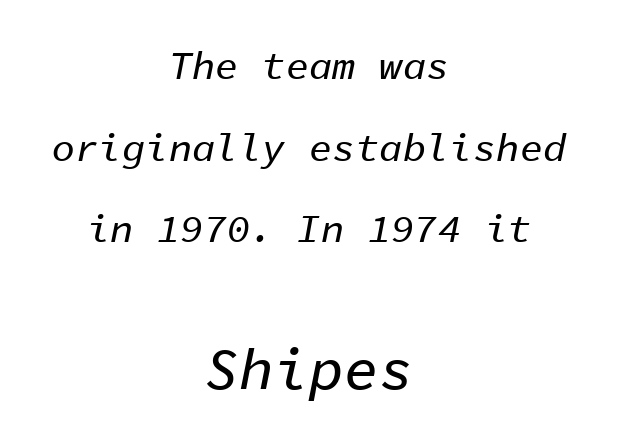
The image shows 58 px text type, italic (leaning right), monospaced; set centered, loose line spacing (2.09x), normal letter spacing, not underlined; the second (bottom) block is 1.49x larger; low stroke contrast and a medium x-height.
